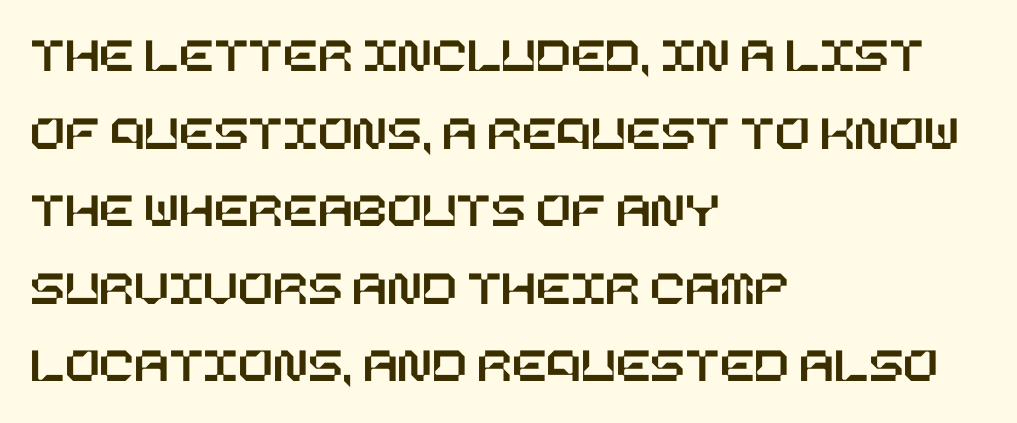
Q: Is the text italic (slanted)? A: No, it is upright.
Q: Is the text underlined? A: No.
Q: How is the paragraph aligned? A: Left-aligned.
Q: Is the spacing between letters normal or unusually wide? A: Normal.
Q: Is the spacing between lines tight, normal or loose? A: Normal.
Q: Width (condensed, normal, or wide)? A: Normal.
Q: Stroke contrast? A: Low.
Q: x-height? A: Large.
